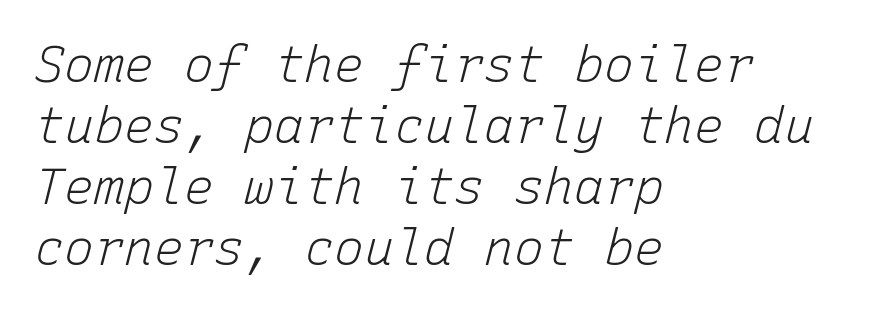
Q: Is the text bold? A: No.
Q: Is the text italic (slanted)? A: Yes, it leans right by about 15 degrees.
Q: Is the text underlined? A: No.
Q: How is the paragraph aligned? A: Left-aligned.
Q: Is the spacing between letters normal or unusually wide? A: Normal.
Q: Width (condensed, normal, or wide)? A: Normal.
Q: Stroke contrast? A: Low.
Q: x-height? A: Medium.
Q: Monospaced? A: Yes.
